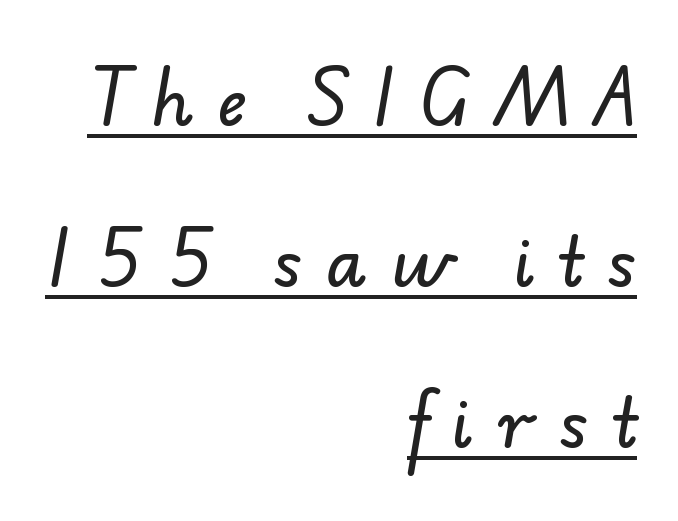
Q: Is the typeface a serif or a sans-serif typeface? A: Sans-serif.
Q: Is the text underlined? A: Yes.
Q: How is the paragraph aligned? A: Right-aligned.
Q: Is the spacing between letters normal or unusually wide? A: Unusually wide.
Q: Is the spacing between lines tight, normal or loose? A: Loose.
Q: Width (condensed, normal, or wide)? A: Normal.
Q: Stroke contrast? A: Low.
Q: x-height? A: Small.
Q: Monospaced? A: No.
